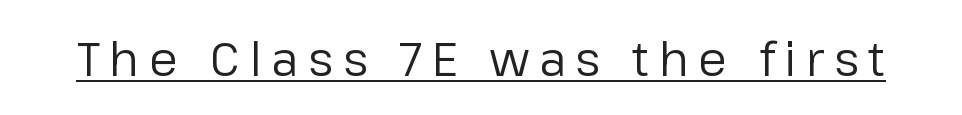
{"serif": "no", "italic": "no", "bold": "no", "weight": "regular", "width": "normal", "stroke_contrast": "low", "x_height": "medium", "monospaced": "no", "underline": "yes", "letter_spacing": "wide", "letter_spacing_em": 0.21, "glyph_px": 47}
